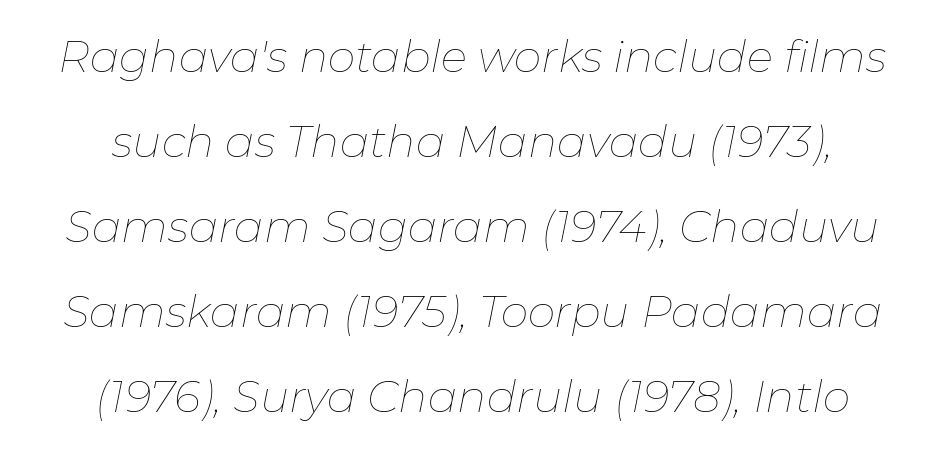
Does extra space separate the letters? No, they use regular spacing. Varying glyph widths throughout — classic text-font behaviour. Reading down the column, the eye jumps a long way to each next line. Italic: yes, the glyphs are oblique. Underline: absent.
